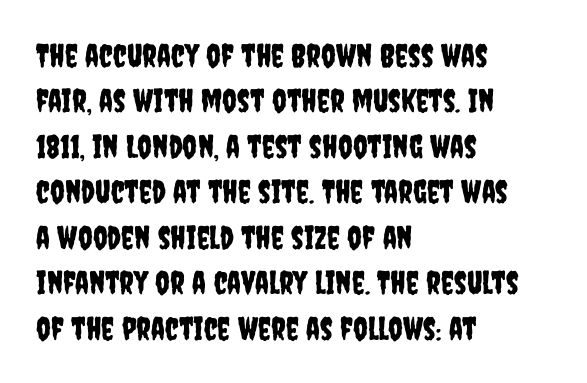
{"serif": "no", "italic": "no", "width": "condensed", "stroke_contrast": "low", "x_height": "large", "monospaced": "no", "underline": "no", "align": "left", "line_spacing": "normal", "line_spacing_ratio": 1.42, "letter_spacing": "normal", "letter_spacing_em": 0.0, "glyph_px": 32}
